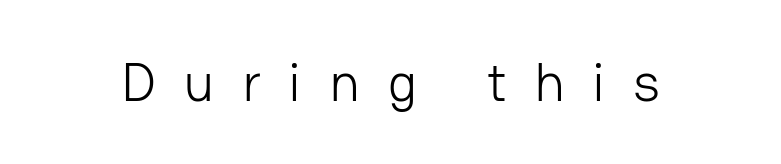
Note the varied advance widths — an 'i' is clearly narrower than an 'm'. It's the straight-up-and-down kind of type. Observe the wide spacing: letters keep a clear distance from each other. Summary of weight: not heavy and not bold. Observe the absence of serifs on each vertical stroke in this sample.
